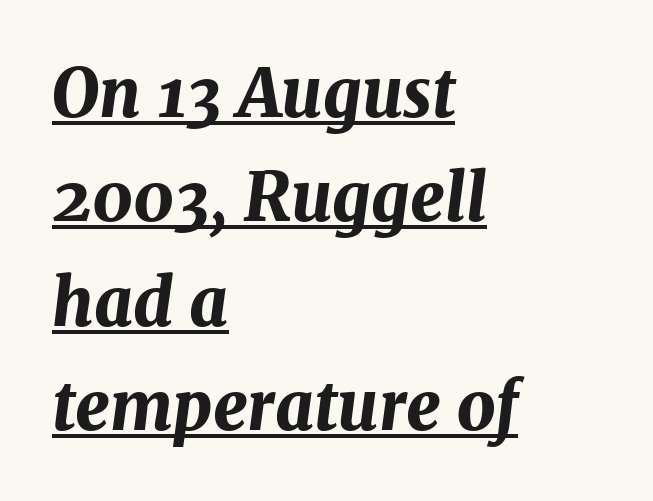
Q: Is the text bold? A: Yes.
Q: Is the text italic (slanted)? A: Yes, it leans right by about 7 degrees.
Q: Is the text underlined? A: Yes.
Q: How is the paragraph aligned? A: Left-aligned.
Q: Is the spacing between letters normal or unusually wide? A: Normal.
Q: Is the spacing between lines tight, normal or loose? A: Normal.
Q: Width (condensed, normal, or wide)? A: Normal.
Q: Stroke contrast? A: Medium.
Q: x-height? A: Medium.
Q: Monospaced? A: No.
